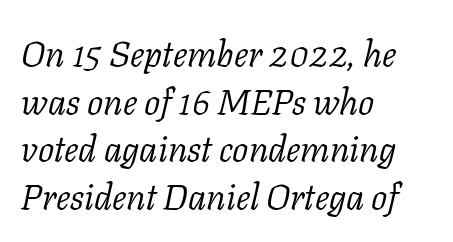
The image shows 36 px light serif type, italic (leaning right); set left-aligned, normal line spacing (1.32x), normal letter spacing, not underlined; low stroke contrast and a medium x-height.
